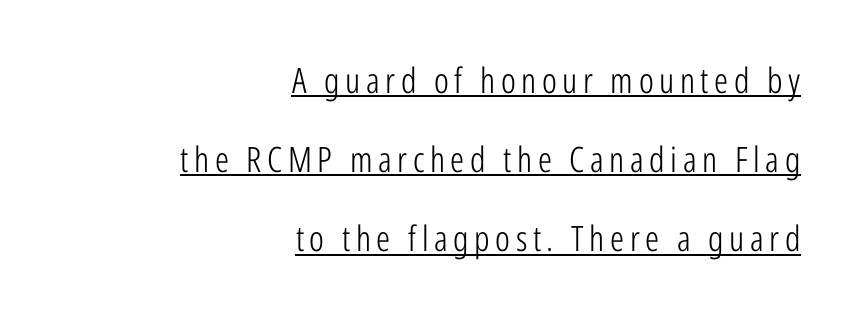
To sum up the face: it is a sans, with no serifs. Spacing verdict: proportional, widths tailored to each character. A great deal of white space separates one row of letters from the next. Does the lettering tilt? It doesn't — this is upright. Line ends are locked; line starts wander.
